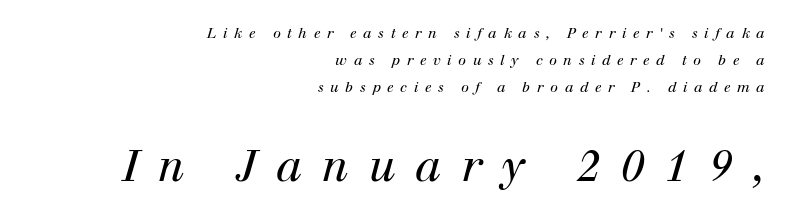
The image shows 43 px regular-weight serif type, italic (leaning right); set right-aligned, loose line spacing (1.94x), unusually wide letter spacing (+0.47 em), not underlined; the second (bottom) block is 3.07x larger; high stroke contrast and a medium x-height.
